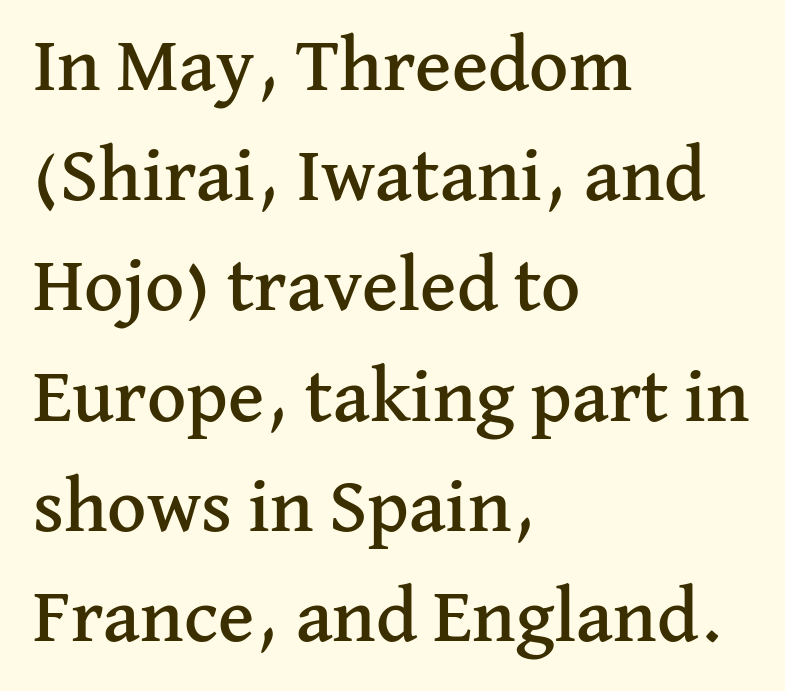
{"serif": "yes", "italic": "no", "width": "normal", "stroke_contrast": "medium", "x_height": "medium", "monospaced": "no", "underline": "no", "align": "left", "line_spacing": "normal", "line_spacing_ratio": 1.45, "letter_spacing": "normal", "letter_spacing_em": 0.0, "glyph_px": 76}
